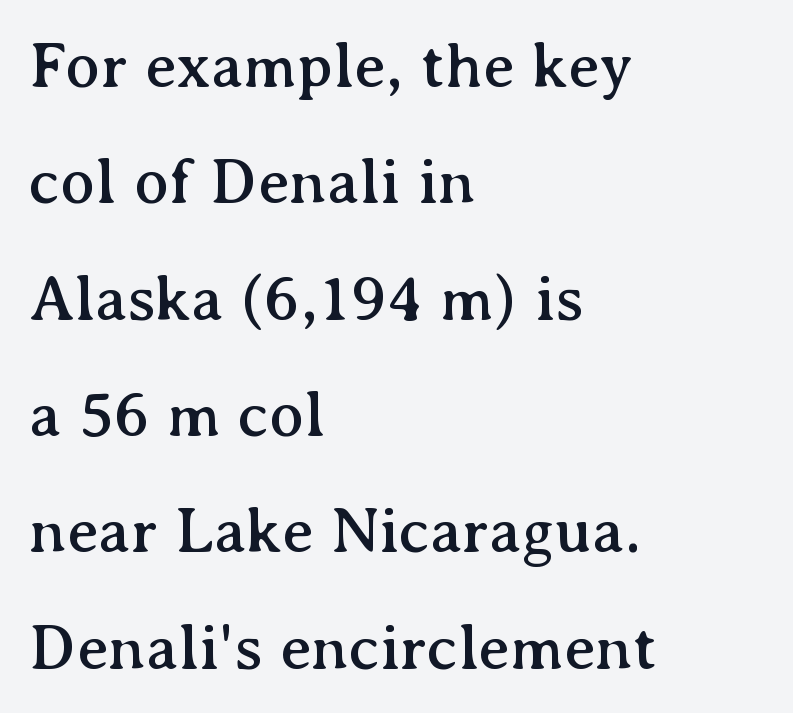
{"serif": "yes", "italic": "no", "width": "normal", "stroke_contrast": "medium", "x_height": "medium", "monospaced": "no", "underline": "no", "align": "left", "line_spacing_ratio": 1.79, "letter_spacing": "normal", "letter_spacing_em": 0.0, "glyph_px": 65}
